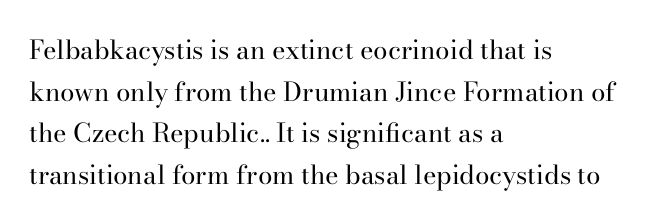
Rule under the text: the space is simply empty. One-word summary of the alignment: left. Stroke thickness stays within the range of a standard reading face or lighter. Rows of type keep a routine distance in the vertical direction. Ascenders rise straight up at ninety degrees. The tracking reads as untouched default to a designer's eye.
